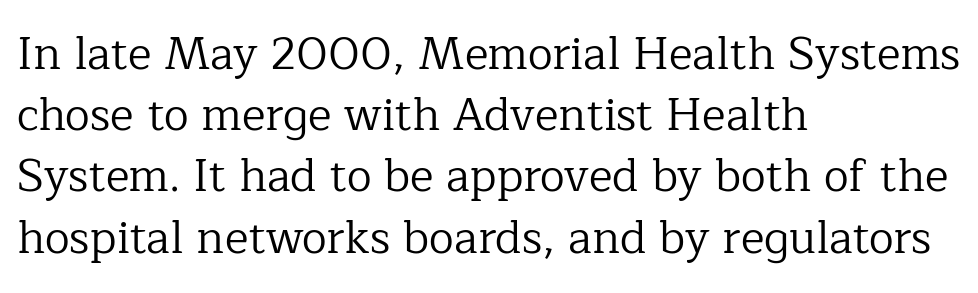
{"serif": "yes", "italic": "no", "bold": "no", "weight": "regular", "width": "normal", "stroke_contrast": "low", "x_height": "medium", "monospaced": "no", "underline": "no", "align": "left", "line_spacing": "normal", "line_spacing_ratio": 1.36, "letter_spacing": "normal", "letter_spacing_em": 0.0, "glyph_px": 45}
